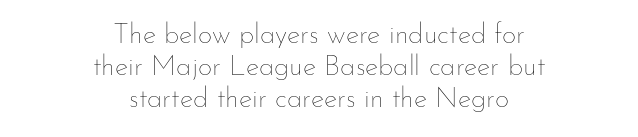
No heavy texture on the line: the type isn't bold. Reading down the column, the eye jumps only a short way to each next line. Italic: no, the glyphs are upright roman. Looks like regular typesetting: each glyph gets only the width it needs.
